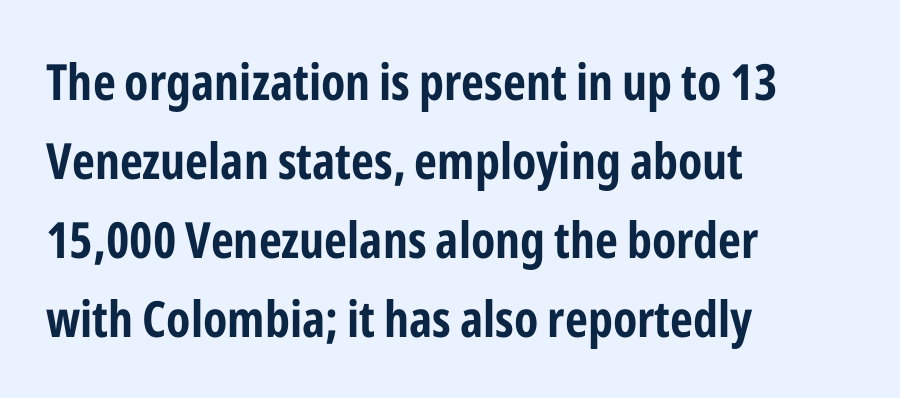
Q: Is the text bold? A: Yes.
Q: Is the text italic (slanted)? A: No, it is upright.
Q: Is the typeface a serif or a sans-serif typeface? A: Sans-serif.
Q: Is the text underlined? A: No.
Q: How is the paragraph aligned? A: Left-aligned.
Q: Is the spacing between letters normal or unusually wide? A: Normal.
Q: Is the spacing between lines tight, normal or loose? A: Normal.
Q: Width (condensed, normal, or wide)? A: Condensed.
Q: Stroke contrast? A: Low.
Q: x-height? A: Medium.
Q: Monospaced? A: No.
